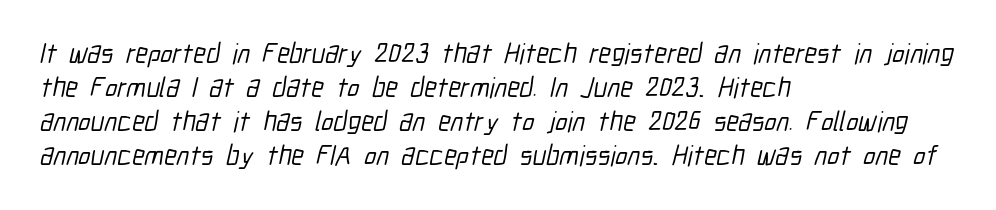
Q: Is the typeface a serif or a sans-serif typeface? A: Sans-serif.
Q: Is the text underlined? A: No.
Q: How is the paragraph aligned? A: Left-aligned.
Q: Is the spacing between letters normal or unusually wide? A: Normal.
Q: Width (condensed, normal, or wide)? A: Condensed.
Q: Stroke contrast? A: Low.
Q: x-height? A: Medium.
Q: Monospaced? A: No.
